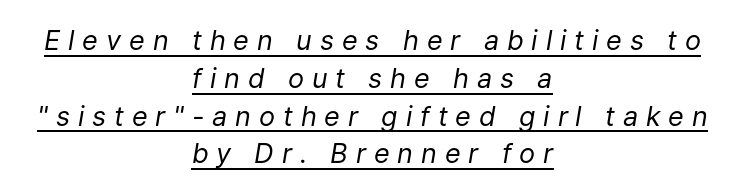
The image shows 27 px text type, italic (leaning right); set centered, normal line spacing (1.4x), unusually wide letter spacing (+0.29 em), underlined.
